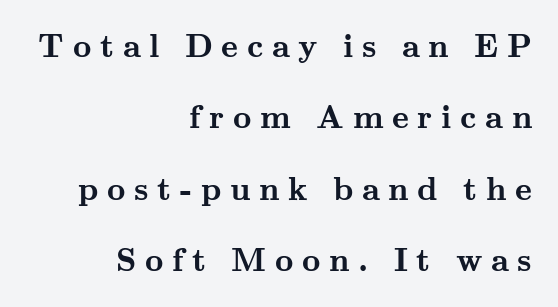
The image shows 32 px semibold, wide serif type, upright; set right-aligned, loose line spacing (2.23x), unusually wide letter spacing (+0.27 em), not underlined; medium stroke contrast and a small x-height.
